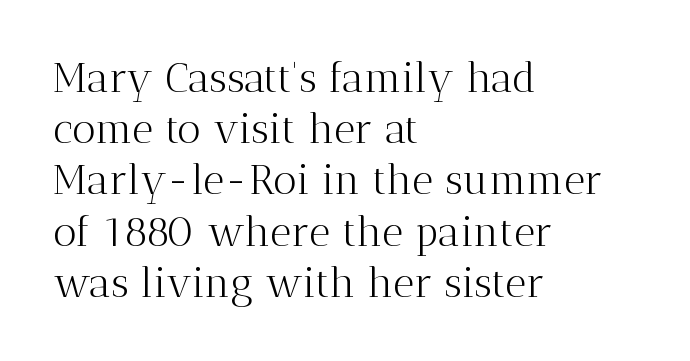
{"serif": "yes", "italic": "no", "bold": "no", "weight": "light", "width": "normal", "stroke_contrast": "medium", "x_height": "medium", "monospaced": "no", "underline": "no", "align": "left", "line_spacing": "normal", "line_spacing_ratio": 1.25, "letter_spacing": "normal", "letter_spacing_em": 0.0, "glyph_px": 41}
